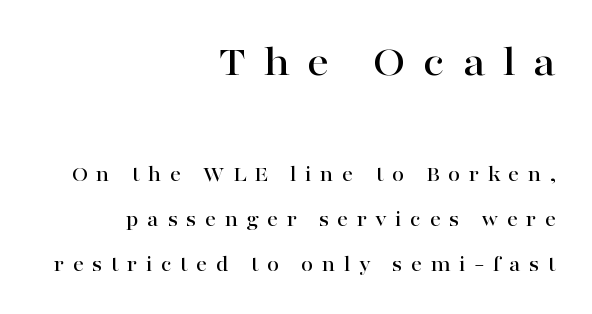
Does the lettering tilt? It doesn't — this is upright. Loose tracking; the words dissolve into strings of separated letters. Compared with typical paragraphs, the rows here are farther apart. Descenders are the only things crossing below the line. Right-aligned paragraph, ragged on the left.
